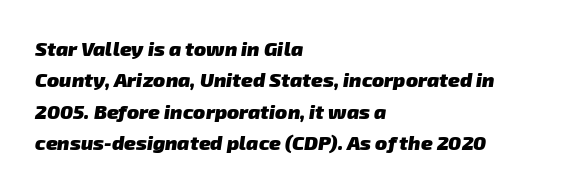
{"bold": "yes", "underline": "no", "align": "left", "line_spacing": "normal", "line_spacing_ratio": 1.57, "letter_spacing": "normal", "letter_spacing_em": 0.0, "glyph_px": 20}
